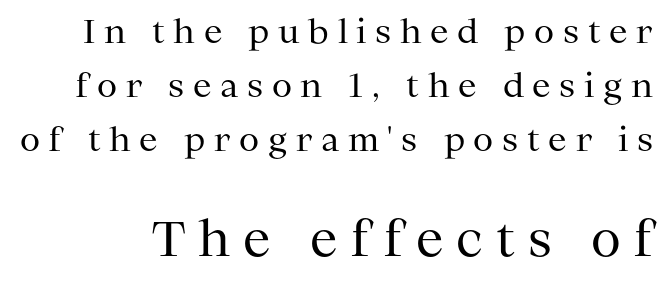
Every stem runs plumb, perpendicular to the baseline. Honestly, there is no underline to notice here at all. The rendering enlarges the type as you move from the upper chunk to the lower. A typesetter would call this heavily tracked-out type. A typesetter would call this proportional, since set widths differ per character. Is this a heavy cut? Hardly; it is regular or lighter.
